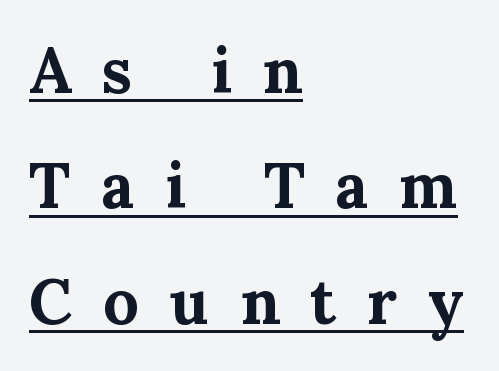
{"serif": "yes", "italic": "no", "bold": "yes", "weight": "bold", "width": "normal", "stroke_contrast": "medium", "x_height": "medium", "monospaced": "no", "underline": "yes", "align": "left", "line_spacing_ratio": 1.83, "letter_spacing": "wide", "letter_spacing_em": 0.49, "glyph_px": 63}
